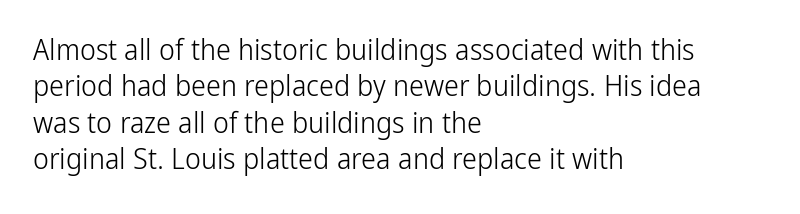
The lettering stays uniformly vertical, giving the passage a roman look. Glyph-to-glyph distance matches everyday printed text. The letters look calm and open, with moderate or lighter stems. A typesetter would call this proportional, since set widths differ per character. Underlining? Definitely not there.
